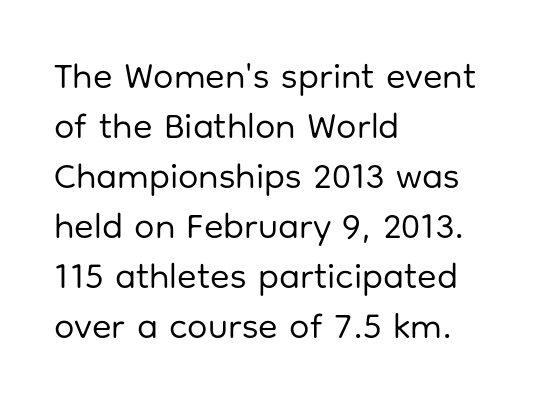
The image shows 36 px regular-weight sans-serif type, upright; set left-aligned, normal line spacing (1.39x), normal letter spacing, not underlined; low stroke contrast and a medium x-height.
